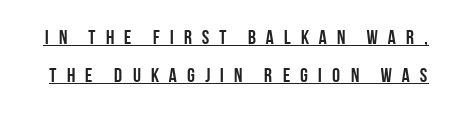
Q: Is the text bold? A: Yes.
Q: Is the text italic (slanted)? A: No, it is upright.
Q: Is the text underlined? A: Yes.
Q: Is the spacing between letters normal or unusually wide? A: Unusually wide.
